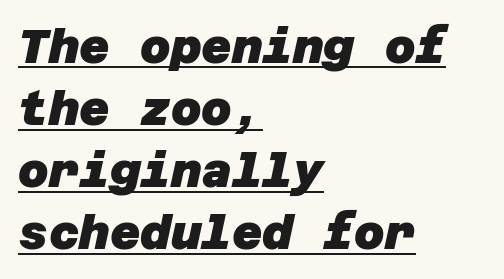
The image shows 47 px heavy sans-serif type; set left-aligned, normal line spacing (1.32x), normal letter spacing, underlined; low stroke contrast and a large x-height.
